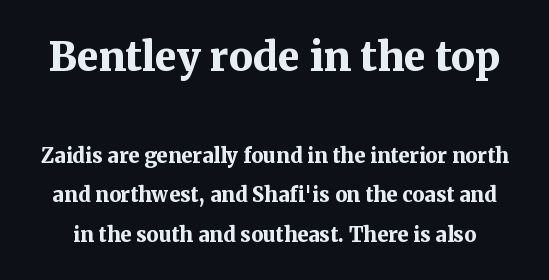
You could fit nearly another row in the gap between these rows. The tracking reads as untouched default to a designer's eye. Top chunk: large. Bottom chunk: small. Bold? Absolutely — the strokes are thick and heavy. The rendering uses natural spacing where letterforms have individual widths.
